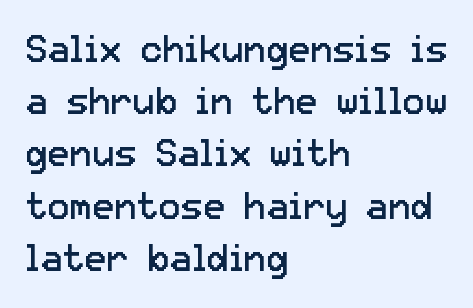
The image shows 37 px regular-weight sans-serif type, upright; set left-aligned, normal line spacing (1.41x), normal letter spacing, not underlined; low stroke contrast and a medium x-height.
